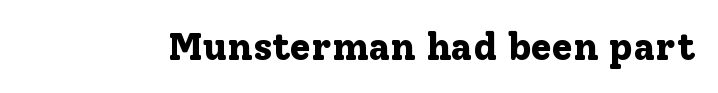
{"serif": "yes", "italic": "no", "bold": "yes", "weight": "bold", "width": "normal", "stroke_contrast": "low", "x_height": "medium", "monospaced": "no", "underline": "no", "letter_spacing": "normal", "letter_spacing_em": 0.0, "glyph_px": 38}
